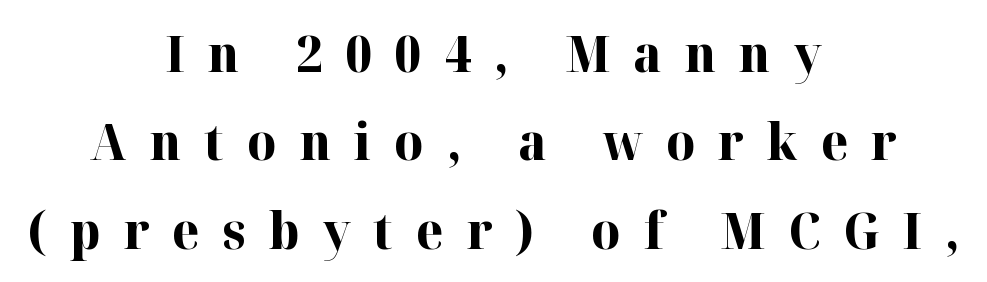
{"serif": "yes", "italic": "no", "bold": "yes", "weight": "bold", "width": "normal", "stroke_contrast": "high", "x_height": "medium", "monospaced": "no", "underline": "no", "align": "center", "line_spacing_ratio": 1.77, "letter_spacing": "wide", "letter_spacing_em": 0.46, "glyph_px": 50}
